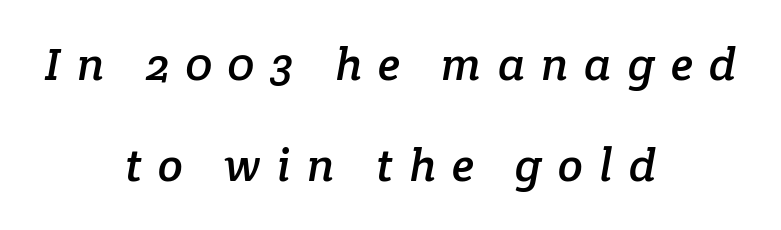
{"serif": "yes", "width": "normal", "stroke_contrast": "low", "x_height": "medium", "monospaced": "no", "underline": "no", "align": "center", "line_spacing": "loose", "line_spacing_ratio": 2.2, "letter_spacing": "wide", "letter_spacing_em": 0.35, "glyph_px": 46}
